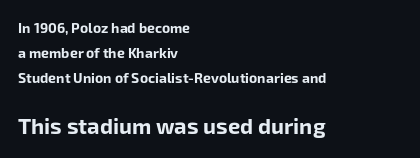
Q: Is the text bold? A: Yes.
Q: Is the text italic (slanted)? A: No, it is upright.
Q: Is the text underlined? A: No.
Q: How is the paragraph aligned? A: Left-aligned.
Q: Is the spacing between letters normal or unusually wide? A: Normal.
Q: Which block of text is set in a larger size, the first (top) or the second (bottom)? A: The second (bottom) one.
